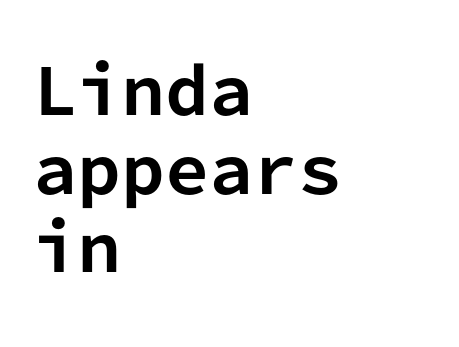
{"serif": "no", "italic": "no", "bold": "yes", "weight": "bold", "width": "normal", "stroke_contrast": "low", "x_height": "medium", "monospaced": "yes", "underline": "no", "align": "left", "line_spacing": "normal", "line_spacing_ratio": 1.25, "letter_spacing": "normal", "letter_spacing_em": 0.0, "glyph_px": 63}
